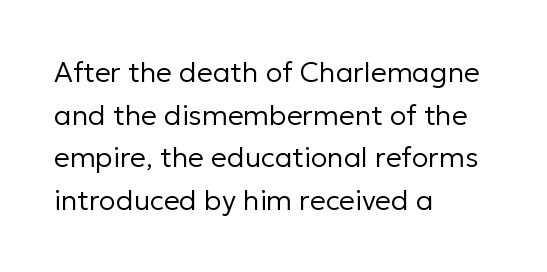
{"serif": "no", "italic": "no", "bold": "no", "weight": "regular", "width": "normal", "stroke_contrast": "low", "x_height": "medium", "monospaced": "no", "underline": "no", "align": "left", "line_spacing": "normal", "line_spacing_ratio": 1.52, "letter_spacing": "normal", "letter_spacing_em": 0.0, "glyph_px": 28}
